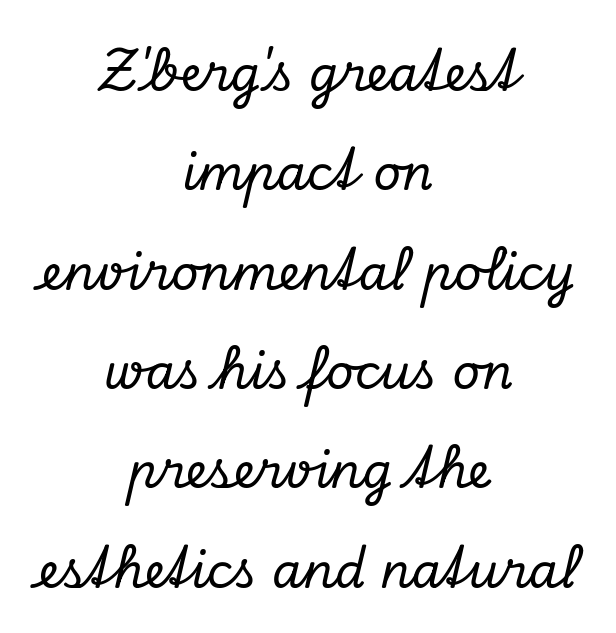
The image shows 48 px serif type, italic (leaning right); set centered, loose line spacing (2.07x), normal letter spacing, not underlined; low stroke contrast and a small x-height.
